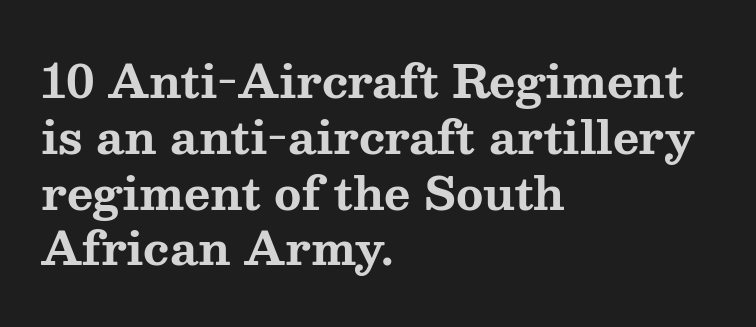
{"serif": "yes", "italic": "no", "bold": "yes", "weight": "bold", "width": "wide", "stroke_contrast": "medium", "x_height": "medium", "monospaced": "no", "underline": "no", "align": "left", "line_spacing_ratio": 1.24, "letter_spacing": "normal", "letter_spacing_em": 0.0, "glyph_px": 45}
